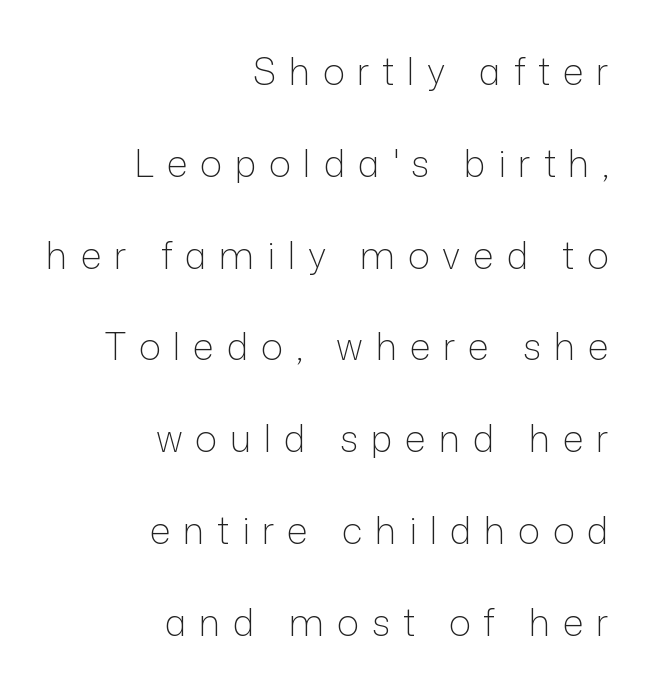
The image shows 37 px light sans-serif type, upright; set right-aligned, loose line spacing (2.48x), unusually wide letter spacing (+0.34 em), not underlined; low stroke contrast and a medium x-height.
